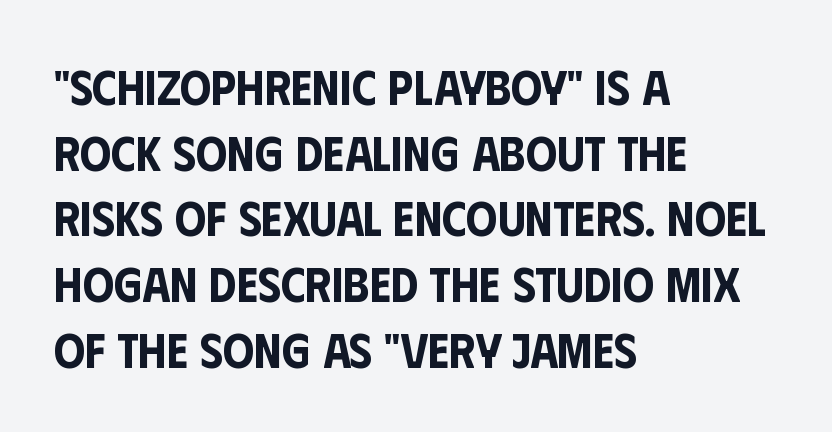
The image shows 49 px condensed sans-serif type, upright; set left-aligned, normal line spacing (1.34x), normal letter spacing, not underlined; low stroke contrast and a large x-height.
